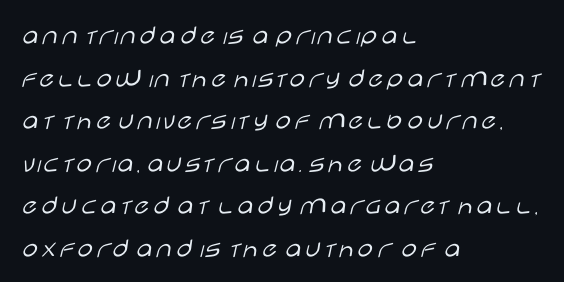
{"serif": "no", "bold": "no", "weight": "light", "width": "wide", "stroke_contrast": "low", "x_height": "large", "monospaced": "no", "underline": "no", "align": "left", "line_spacing": "normal", "line_spacing_ratio": 1.52, "letter_spacing": "normal", "letter_spacing_em": 0.0, "glyph_px": 28}
